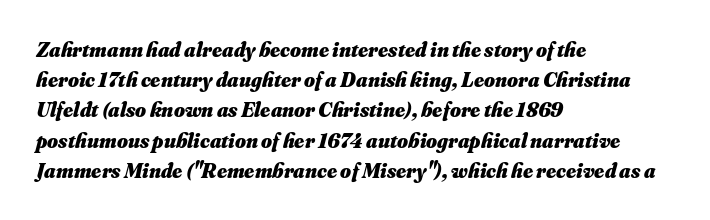
Q: Is the text bold? A: Yes.
Q: Is the text italic (slanted)? A: Yes, it leans right by about 16 degrees.
Q: Is the text underlined? A: No.
Q: How is the paragraph aligned? A: Left-aligned.
Q: Is the spacing between letters normal or unusually wide? A: Normal.
Q: Is the spacing between lines tight, normal or loose? A: Normal.
